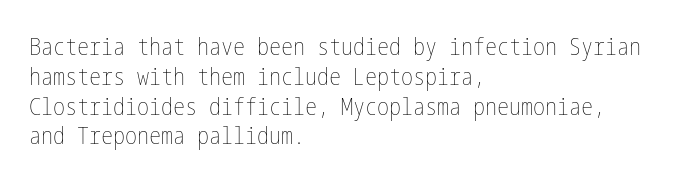
The image shows 24 px text type, upright; set left-aligned, line spacing 1.24x, normal letter spacing, not underlined.
